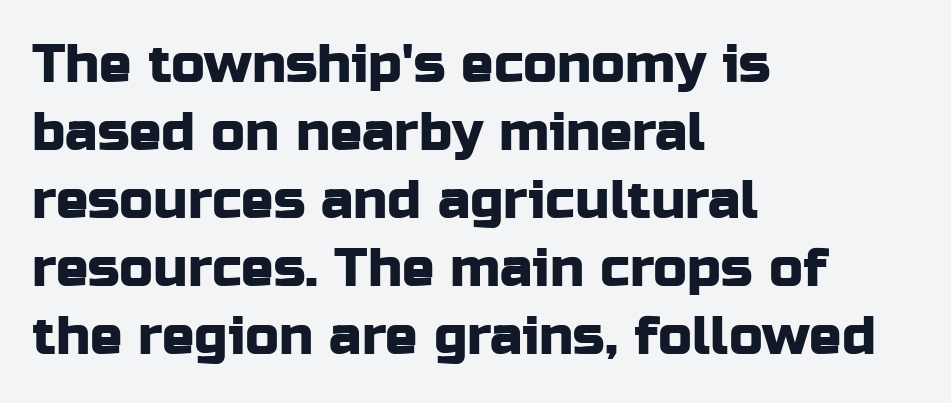
Q: Is the text italic (slanted)? A: No, it is upright.
Q: Is the typeface a serif or a sans-serif typeface? A: Sans-serif.
Q: Is the text underlined? A: No.
Q: How is the paragraph aligned? A: Left-aligned.
Q: Is the spacing between letters normal or unusually wide? A: Normal.
Q: Is the spacing between lines tight, normal or loose? A: Normal.
Q: Width (condensed, normal, or wide)? A: Normal.
Q: Stroke contrast? A: Low.
Q: x-height? A: Medium.
Q: Monospaced? A: No.
